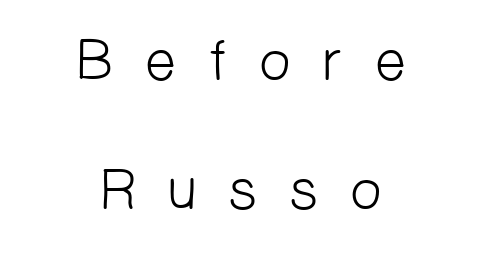
A typesetter would call this leading open, well beyond the default. This sample is center-justified, so both line endings float freely. Compared with typical body copy, the letter spacing here is much looser. Is this a fixed-width face? No — the glyphs have proportional, varying widths. Summary of weight: not heavy and not bold. Plain, unruled lines of type.
